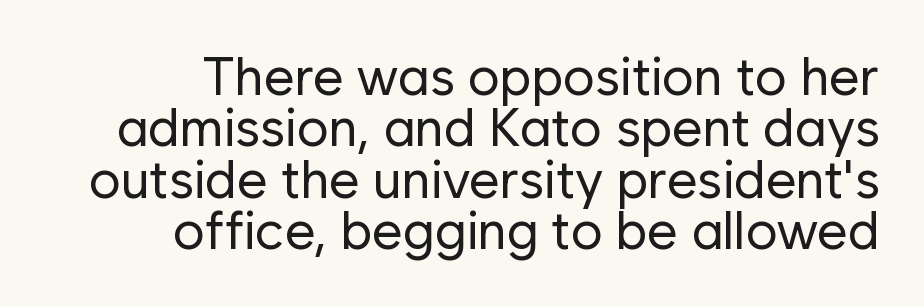
The image shows 53 px regular-weight sans-serif type, upright; set right-aligned, tight line spacing (0.97x), normal letter spacing, not underlined; low stroke contrast and a medium x-height.
